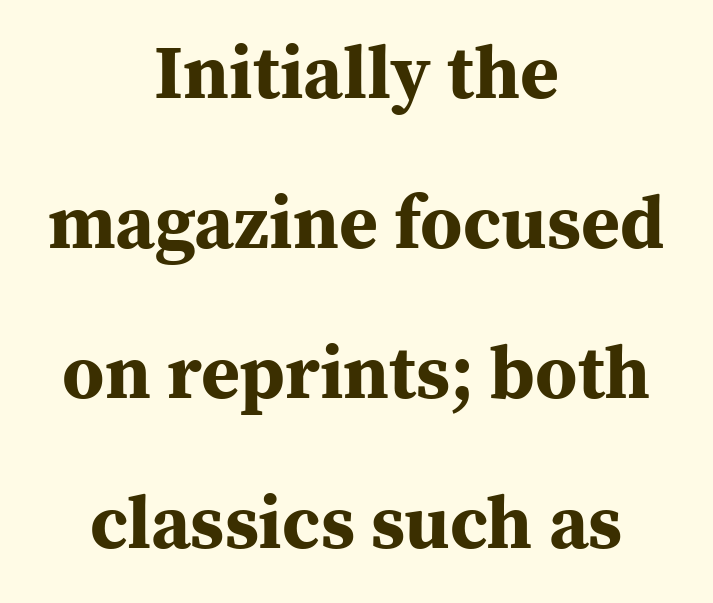
{"serif": "yes", "italic": "no", "bold": "yes", "weight": "bold", "width": "normal", "stroke_contrast": "medium", "x_height": "medium", "monospaced": "no", "underline": "no", "align": "center", "line_spacing": "loose", "line_spacing_ratio": 2.0, "letter_spacing": "normal", "letter_spacing_em": 0.0, "glyph_px": 75}
